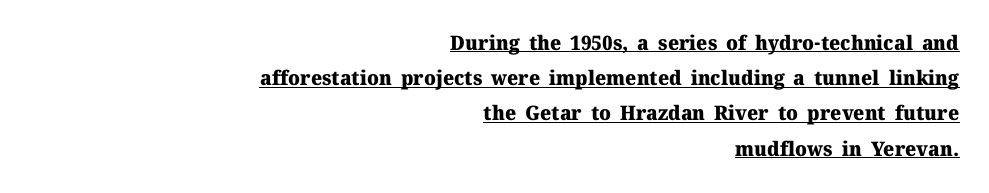
Q: Is the text bold? A: Yes.
Q: Is the text italic (slanted)? A: No, it is upright.
Q: Is the text underlined? A: Yes.
Q: How is the paragraph aligned? A: Right-aligned.
Q: Is the spacing between letters normal or unusually wide? A: Normal.
